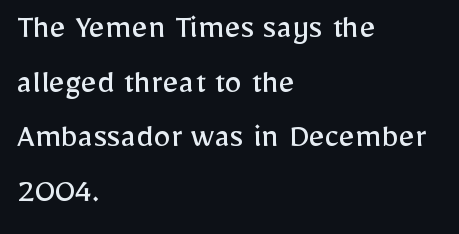
The image shows 35 px regular-weight sans-serif type, upright; set left-aligned, normal line spacing (1.56x), normal letter spacing, not underlined; low stroke contrast and a medium x-height.
